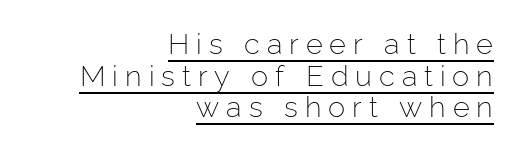
{"serif": "no", "italic": "no", "bold": "no", "weight": "light", "width": "normal", "stroke_contrast": "low", "x_height": "medium", "monospaced": "no", "underline": "yes", "align": "right", "line_spacing": "tight", "line_spacing_ratio": 1.09, "letter_spacing": "wide", "letter_spacing_em": 0.24, "glyph_px": 29}
